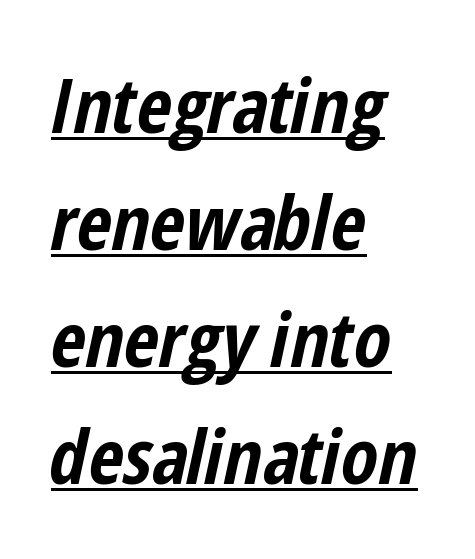
You could not count columns in this text — the font is proportionally spaced. Emphasis is given by a line drawn under the lettering. What weight is shown? A full bold with thick strokes. Students, note that the glyphs here touch the page at normal intervals. The paragraph has a hard left edge and a soft right edge.
